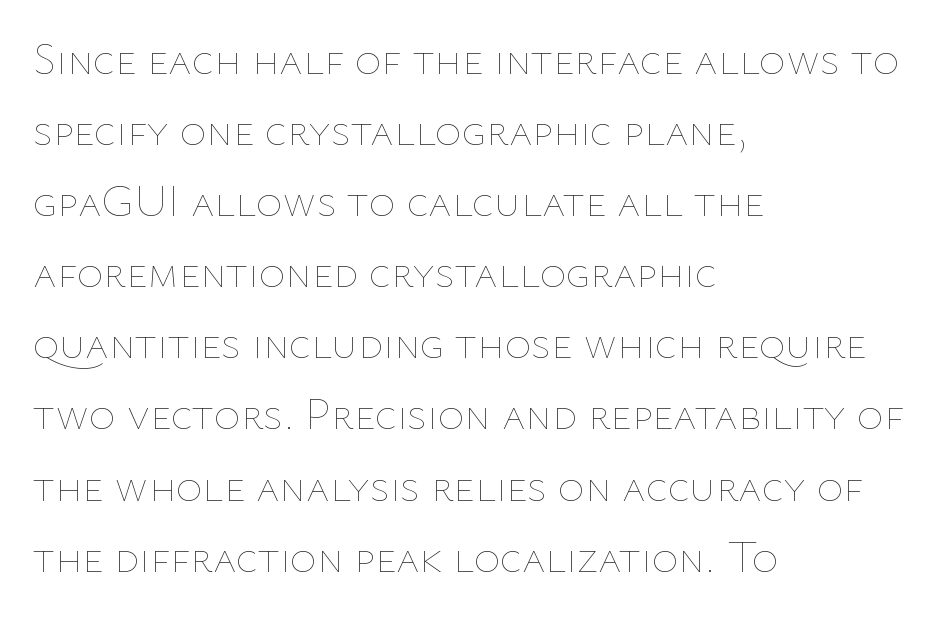
You could not count columns in this text — the font is proportionally spaced. Characters follow at the spacing the type designer built in. The specimen reads as upright at a glance. Whoever set this chose a conventional vertical rhythm. The face looks like a standard text weight, possibly lighter.
